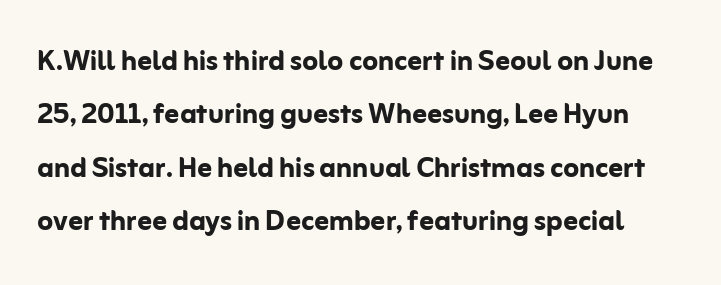
Q: Is the text bold? A: Yes.
Q: Is the text italic (slanted)? A: No, it is upright.
Q: Is the typeface a serif or a sans-serif typeface? A: Sans-serif.
Q: Is the text underlined? A: No.
Q: Is the spacing between letters normal or unusually wide? A: Normal.
Q: Is the spacing between lines tight, normal or loose? A: Normal.
Q: Width (condensed, normal, or wide)? A: Normal.
Q: Stroke contrast? A: Low.
Q: x-height? A: Medium.
Q: Monospaced? A: No.
